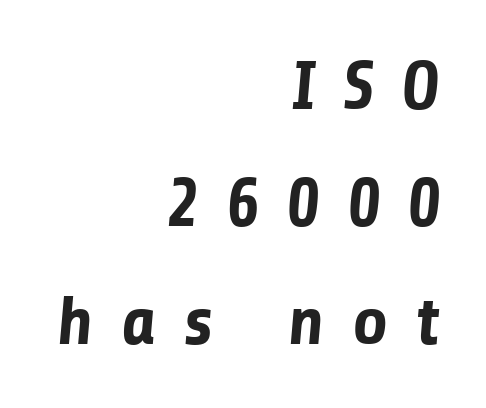
Serifs: no, the terminals of the letterforms are clean. This is heavy type, rendered in bold. Here the designer chose a conventional face with non-uniform glyph widths. Between one letter and the next there's a generous, obvious gap. Each line ends at the same right margin while the left side varies.
